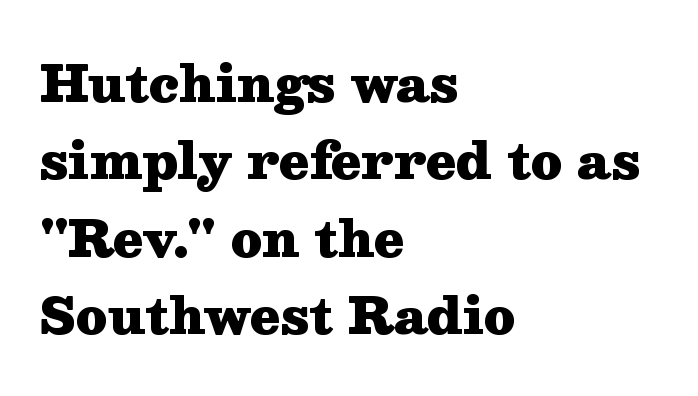
What weight is shown? A full bold with thick strokes. Vertically, the passage feels balanced, rows spaced as you'd expect. Each word holds together tightly as a unit, with standard inter-letter gaps. Layout note: lines flush left. Descenders hang freely into open space. Is this a sans? No — the strokes have serifs.
